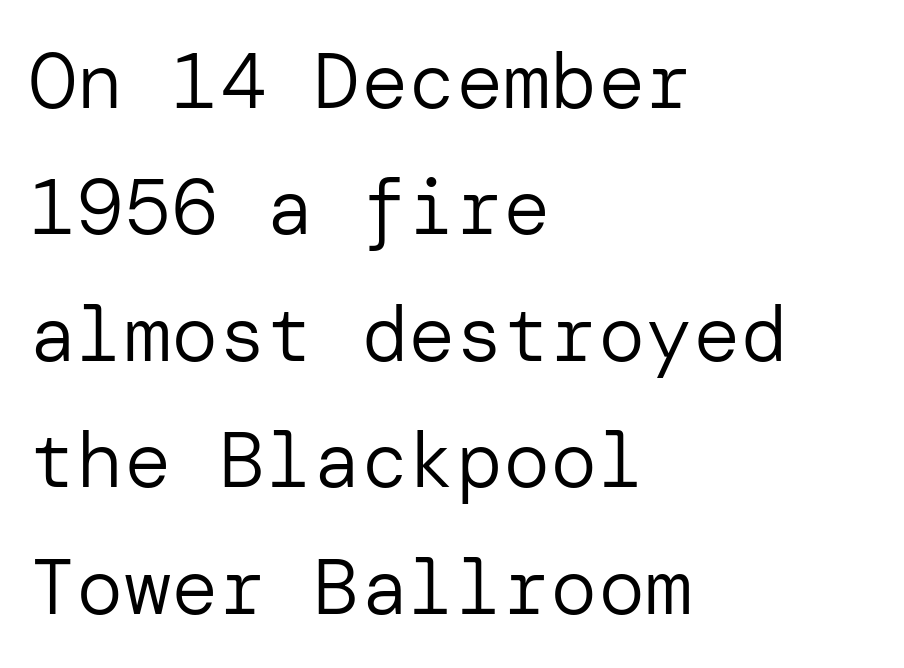
If you drew a line through each stem, it would be perfectly vertical. The letters look calm and open, with moderate or lighter stems. The strip under each line holds only bare page. Letterform terminals end flat and unadorned throughout the passage. Students, note that the glyphs here touch the page at normal intervals.
